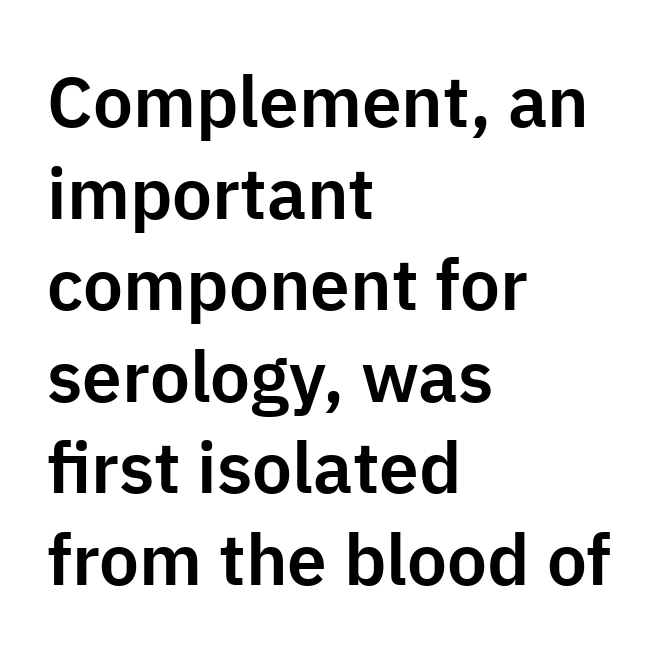
{"serif": "no", "italic": "no", "width": "normal", "stroke_contrast": "low", "x_height": "medium", "monospaced": "no", "underline": "no", "align": "left", "line_spacing": "normal", "line_spacing_ratio": 1.29, "letter_spacing": "normal", "letter_spacing_em": 0.0, "glyph_px": 71}
